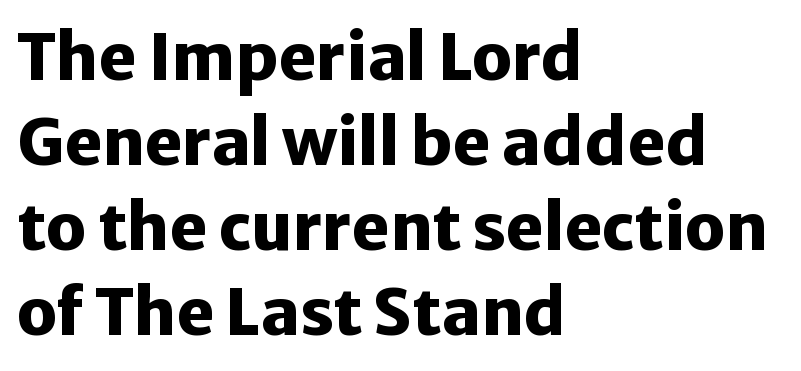
The image shows 64 px heavy sans-serif type, upright; set left-aligned, normal line spacing (1.33x), normal letter spacing, not underlined; low stroke contrast and a medium x-height.
